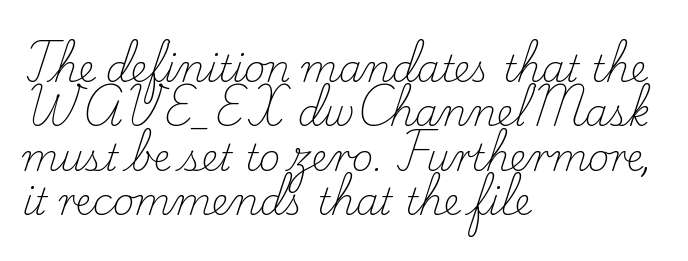
Q: Is the text bold? A: No.
Q: Is the text italic (slanted)? A: Yes.
Q: Is the typeface a serif or a sans-serif typeface? A: Serif.
Q: Is the text underlined? A: No.
Q: How is the paragraph aligned? A: Left-aligned.
Q: Is the spacing between letters normal or unusually wide? A: Normal.
Q: Width (condensed, normal, or wide)? A: Normal.
Q: Stroke contrast? A: Low.
Q: x-height? A: Small.
Q: Monospaced? A: No.
